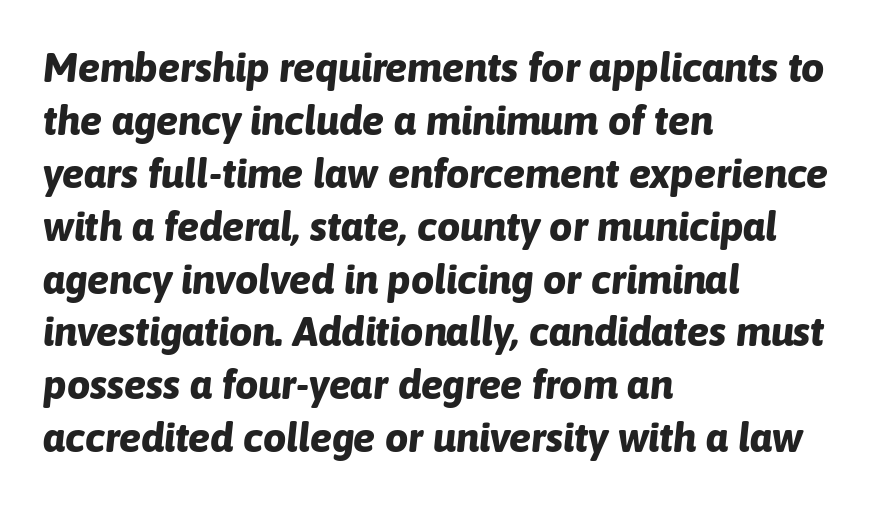
On the weight axis this lands at bold, roughly 700. Students, observe: this is what conventionally led text looks like. Left-aligned paragraph, ragged on the right. When letters slant like this, we call the style italic.
